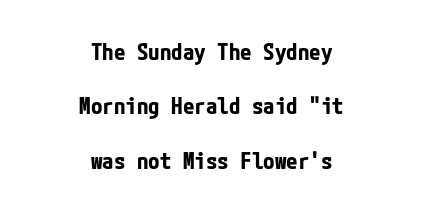
On the weight axis this lands at bold, roughly 700. The vertical gap from one line to the next is large. The area under the type is left untouched. Typeset on center — no edge is straight. Words appear dense and cohesive because spacing is normal.
